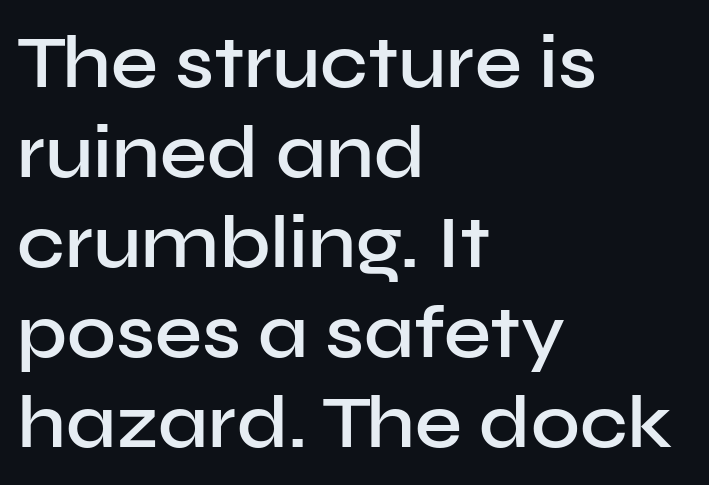
The lettering stays uniformly vertical, giving the passage a roman look. The font family rendered here belongs to the sans-serif group. A student would call this left alignment; a typographer would say flush left, rag right. The foot of each line stays bare and open. A semibold gives these letters moderate extra thickness, short of bold. Each letter keeps its own natural width here, so spacing adapts to shape.
